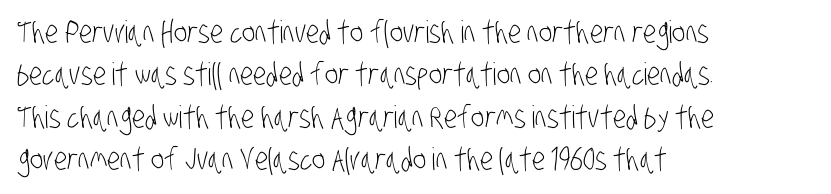
The image shows 31 px light, condensed sans-serif type; set left-aligned, normal line spacing (1.37x), normal letter spacing, not underlined; low stroke contrast and a large x-height.
